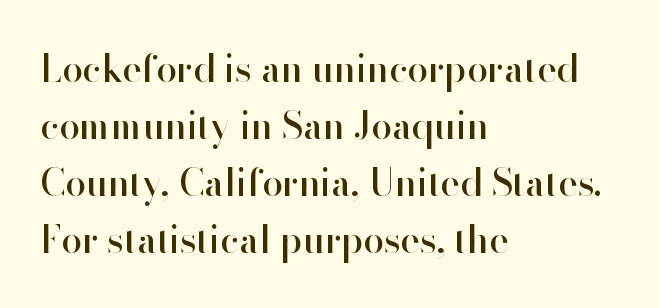
Line starts are locked; line ends wander. No feet cap the strokes, marking this as sans-serif type. Check under the words: just untouched page. The designer left line spacing at the default. This is roman type, the default non-slanted kind.
